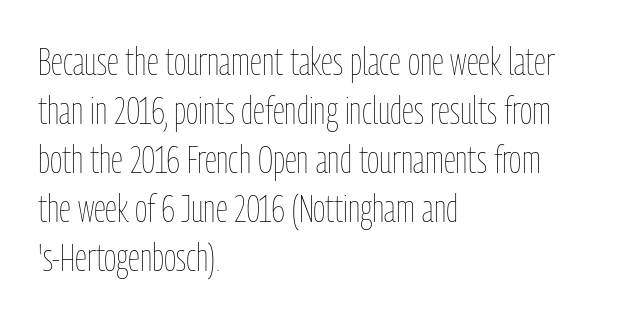
The image shows 38 px thin, condensed type, upright; set left-aligned, normal line spacing (1.29x), normal letter spacing, not underlined; low stroke contrast and a medium x-height.
